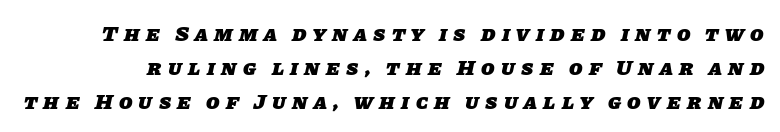
The image shows 22 px bold type; set normal line spacing (1.54x), unusually wide letter spacing (+0.29 em), not underlined.
